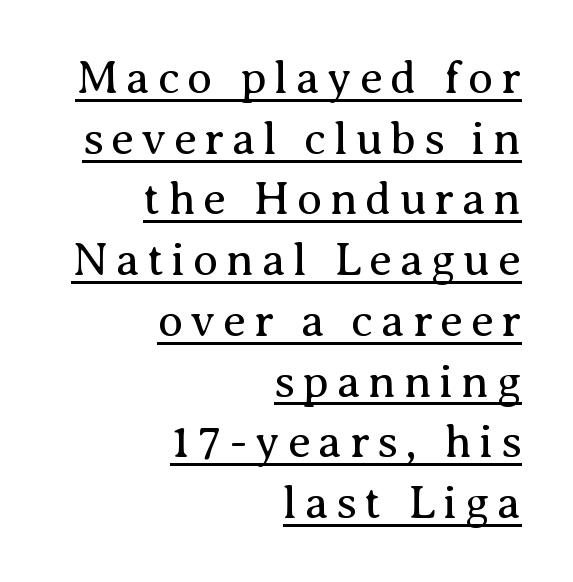
This is roman type, the default non-slanted kind. The weight would be labelled regular, book, light, or lighter still. This sample is right-justified, so line beginnings fall wherever the words allow. Think of a printed novel: that variable character pitch is what you see here. Notice how a bar underscores the lettering throughout.
